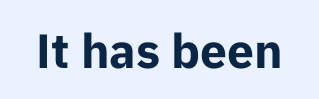
Q: Is the text bold? A: Yes.
Q: Is the text italic (slanted)? A: No, it is upright.
Q: Is the typeface a serif or a sans-serif typeface? A: Sans-serif.
Q: Is the text underlined? A: No.
Q: Is the spacing between letters normal or unusually wide? A: Normal.
Q: Width (condensed, normal, or wide)? A: Normal.
Q: Stroke contrast? A: Low.
Q: x-height? A: Medium.
Q: Monospaced? A: No.
